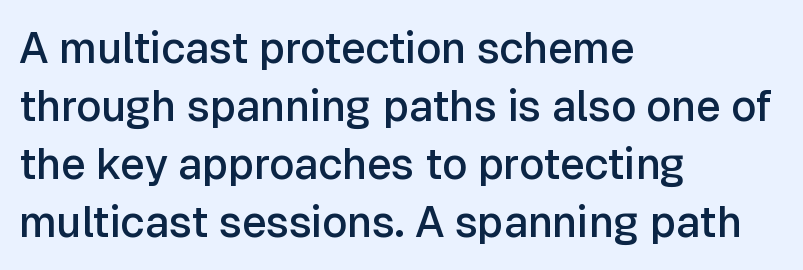
Q: Is the text bold? A: Semi-bold.
Q: Is the text italic (slanted)? A: No, it is upright.
Q: Is the typeface a serif or a sans-serif typeface? A: Sans-serif.
Q: Is the text underlined? A: No.
Q: How is the paragraph aligned? A: Left-aligned.
Q: Is the spacing between letters normal or unusually wide? A: Normal.
Q: Is the spacing between lines tight, normal or loose? A: Normal.
Q: Width (condensed, normal, or wide)? A: Normal.
Q: Stroke contrast? A: Low.
Q: x-height? A: Medium.
Q: Monospaced? A: No.
